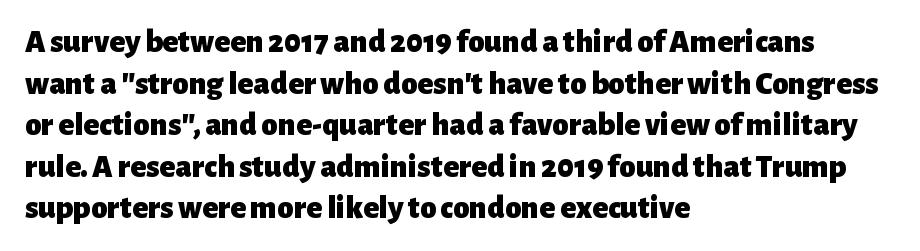
{"serif": "no", "italic": "no", "bold": "yes", "weight": "heavy", "width": "normal", "stroke_contrast": "low", "x_height": "medium", "monospaced": "no", "underline": "no", "align": "left", "line_spacing": "normal", "line_spacing_ratio": 1.26, "letter_spacing": "normal", "letter_spacing_em": 0.0, "glyph_px": 33}
